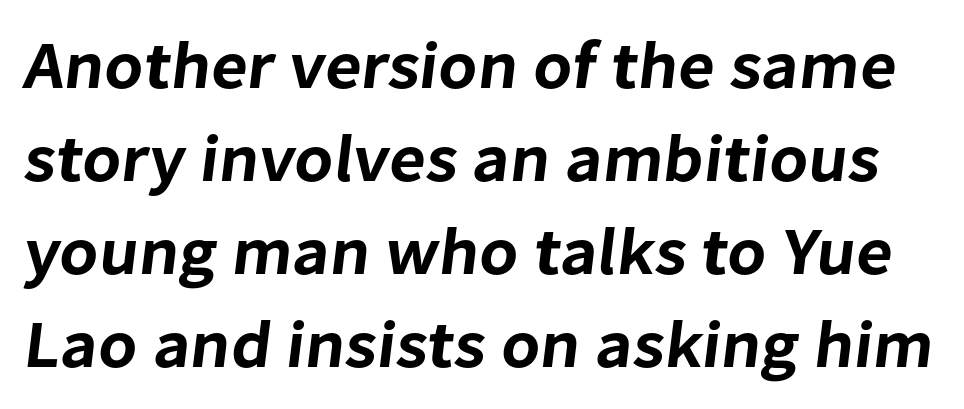
Q: Is the typeface a serif or a sans-serif typeface? A: Sans-serif.
Q: Is the text underlined? A: No.
Q: Is the spacing between letters normal or unusually wide? A: Normal.
Q: Is the spacing between lines tight, normal or loose? A: Normal.
Q: Width (condensed, normal, or wide)? A: Normal.
Q: Stroke contrast? A: Low.
Q: x-height? A: Medium.
Q: Monospaced? A: No.
